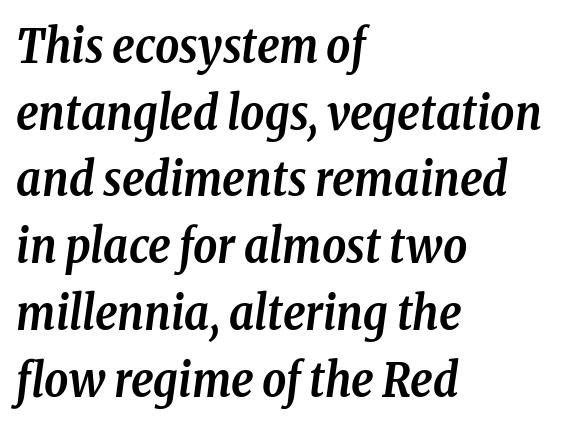
The lines in this sample share a left origin and differ only in where they stop. Little horizontal feet cap the strokes, marking this as serif type. The specimen reads as italic at a glance. If you measured baseline to baseline, you'd find a middling distance. The passage shown is not underscored anywhere.
